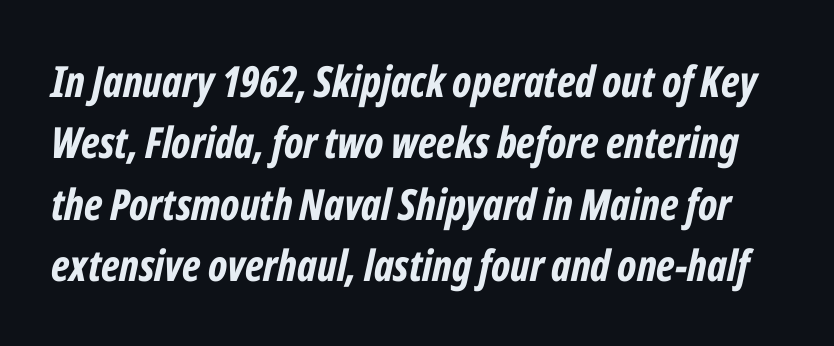
The image shows 43 px bold, condensed type, italic (leaning right); set normal line spacing (1.43x), normal letter spacing, not underlined; low stroke contrast and a medium x-height.
